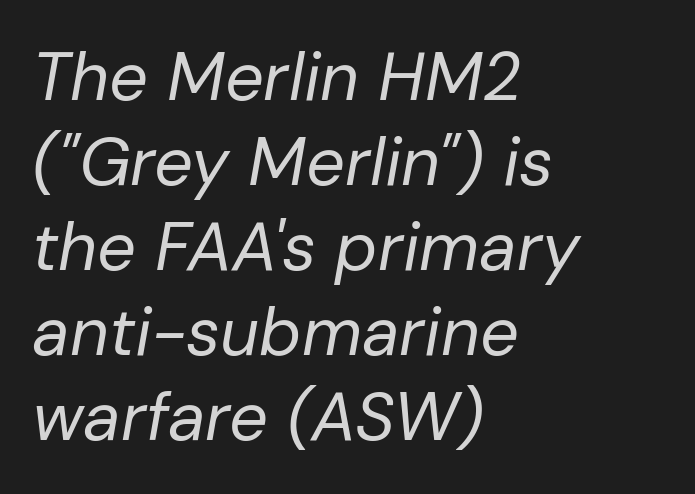
Do the characters align in a grid? No, the font is proportional. The lines sit at an ordinary, default distance from one another. Between one letter and the next there's only the usual sliver of space. The rendering anchors every line to the left-hand side. This rendering features lettering with no underline.
